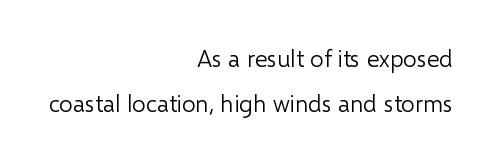
The passage is arranged like a letterhead date or caption credit — flush right. A roman cut, with each character standing at attention. Vertical stems look standard width or narrower in stroke. Default kerning and tracking; the words read as compact shapes. Check the space under the baseline: it is left empty.
